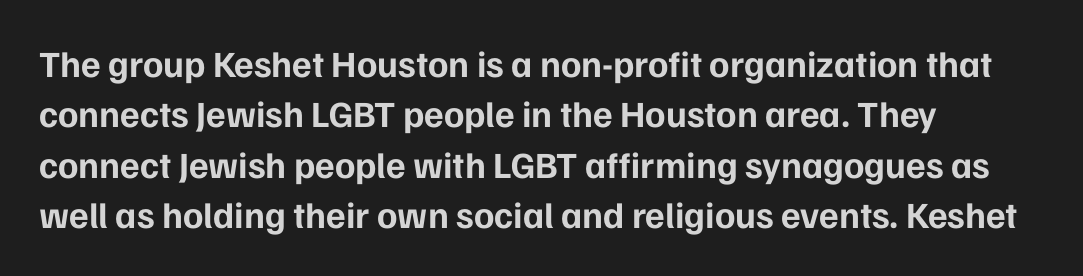
{"serif": "no", "italic": "no", "bold": "yes", "weight": "bold", "width": "normal", "stroke_contrast": "low", "x_height": "medium", "monospaced": "no", "underline": "no", "align": "left", "line_spacing": "normal", "line_spacing_ratio": 1.36, "letter_spacing": "normal", "letter_spacing_em": 0.0, "glyph_px": 37}
